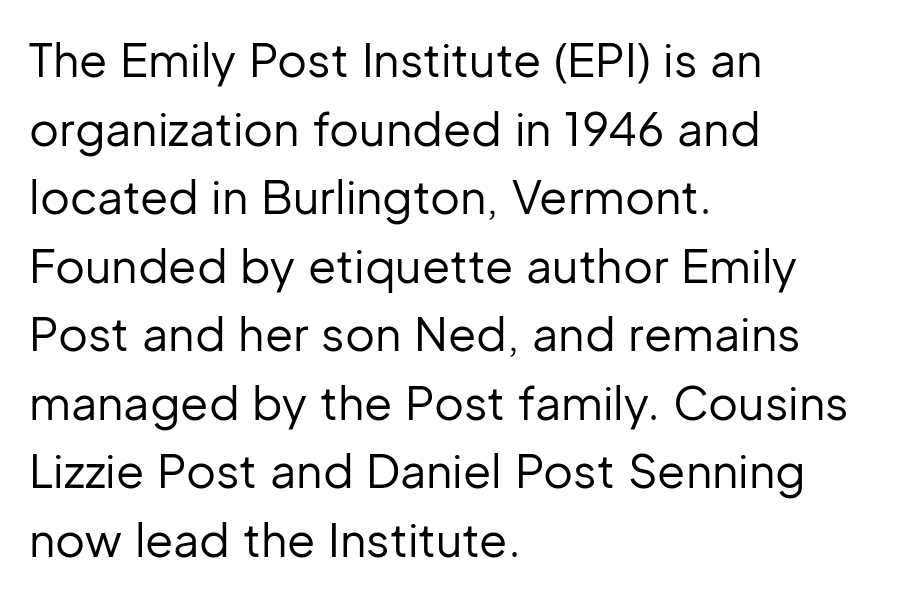
These lines keep a tight, regular rhythm from letter to letter. No word sits above an underline. The font sits on the lighter half of the weight spectrum, regular included. The rows are spaced the way most documents space them. The paragraph shown leans on its left margin.
